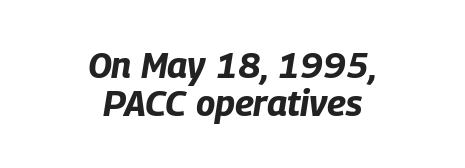
Q: Is the text bold? A: Yes.
Q: Is the text italic (slanted)? A: Yes, it leans right by about 9 degrees.
Q: Is the text underlined? A: No.
Q: How is the paragraph aligned? A: Centered.
Q: Is the spacing between letters normal or unusually wide? A: Normal.
Q: Is the spacing between lines tight, normal or loose? A: Tight.
Q: Width (condensed, normal, or wide)? A: Condensed.
Q: Stroke contrast? A: Low.
Q: x-height? A: Large.
Q: Monospaced? A: No.
